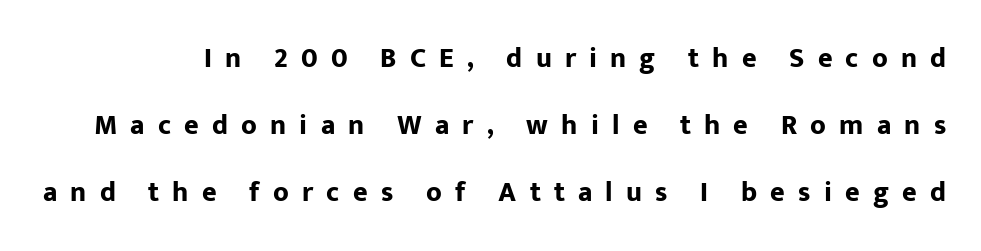
The image shows 28 px bold sans-serif type, upright; set loose line spacing (2.39x), unusually wide letter spacing (+0.47 em), not underlined; low stroke contrast and a medium x-height.
